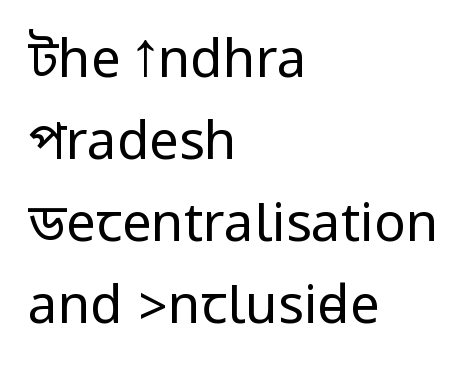
Q: Is the text bold? A: No.
Q: Is the text italic (slanted)? A: No, it is upright.
Q: Is the typeface a serif or a sans-serif typeface? A: Sans-serif.
Q: Is the text underlined? A: No.
Q: How is the paragraph aligned? A: Left-aligned.
Q: Is the spacing between letters normal or unusually wide? A: Normal.
Q: Is the spacing between lines tight, normal or loose? A: Normal.
Q: Width (condensed, normal, or wide)? A: Condensed.
Q: Stroke contrast? A: Low.
